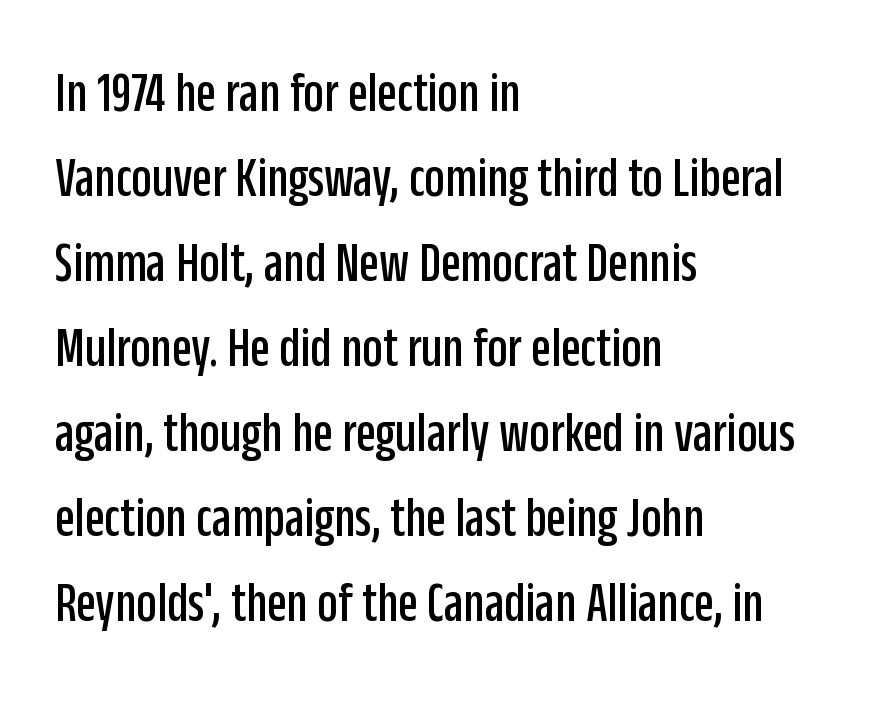
The image shows 57 px condensed sans-serif type, upright; set left-aligned, normal line spacing (1.49x), normal letter spacing, not underlined; low stroke contrast and a large x-height.
